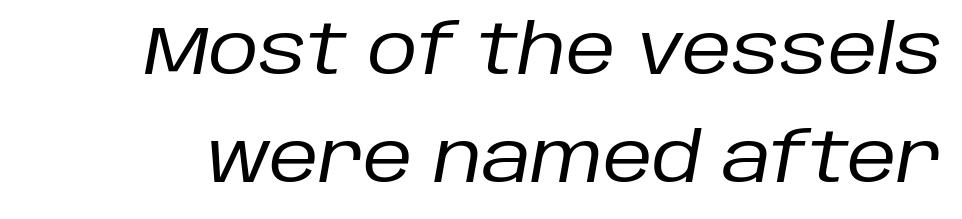
{"italic": "yes", "lean": "right", "slant_degrees": 10, "bold": "no", "weight": "regular", "width": "normal", "stroke_contrast": "low", "x_height": "large", "monospaced": "no", "underline": "no", "line_spacing": "normal", "line_spacing_ratio": 1.57, "letter_spacing": "normal", "letter_spacing_em": 0.0, "glyph_px": 69}
